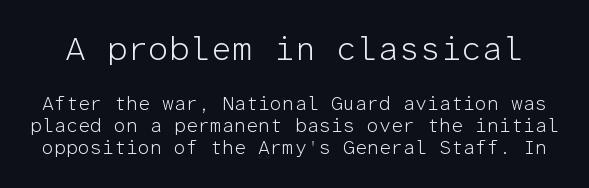
{"serif": "no", "italic": "no", "bold": "no", "weight": "light", "width": "normal", "stroke_contrast": "low", "x_height": "medium", "monospaced": "yes", "underline": "no", "line_spacing": "tight", "line_spacing_ratio": 1.15, "letter_spacing": "normal", "letter_spacing_em": 0.0, "larger_block": "first", "size_ratio": 1.74, "glyph_px": 33}
